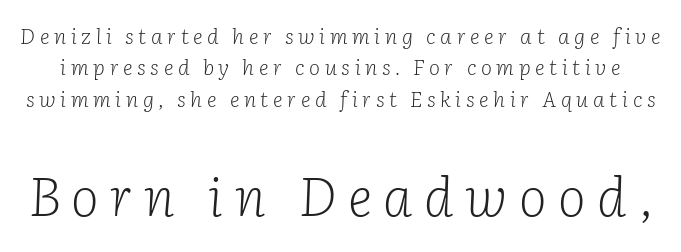
{"serif": "yes", "italic": "yes", "lean": "right", "slant_degrees": 2, "bold": "no", "weight": "light", "width": "normal", "stroke_contrast": "low", "x_height": "medium", "monospaced": "no", "underline": "no", "line_spacing": "normal", "line_spacing_ratio": 1.49, "letter_spacing": "wide", "letter_spacing_em": 0.22, "larger_block": "second", "size_ratio": 2.52, "glyph_px": 53}
